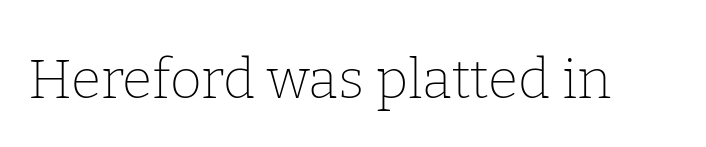
Is the letter spacing exaggerated? No — it looks like the ordinary default. Style check: upright. Looks like regular typesetting: each glyph gets only the width it needs. Little horizontal feet cap the strokes, marking this as serif type. This rendering features lettering with no underline.
